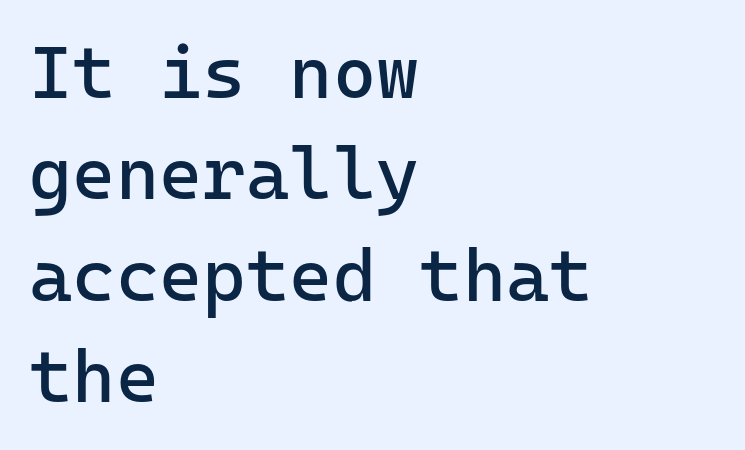
The image shows 74 px regular-weight sans-serif type, upright; set left-aligned, normal line spacing (1.37x), normal letter spacing, not underlined; low stroke contrast and a medium x-height.
